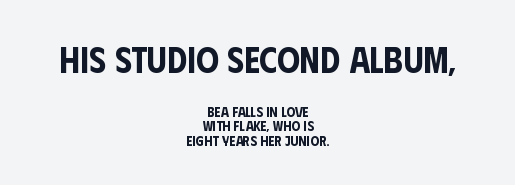
Q: Is the text italic (slanted)? A: No, it is upright.
Q: Is the typeface a serif or a sans-serif typeface? A: Sans-serif.
Q: Is the text underlined? A: No.
Q: How is the paragraph aligned? A: Centered.
Q: Is the spacing between letters normal or unusually wide? A: Normal.
Q: Is the spacing between lines tight, normal or loose? A: Tight.
Q: Which block of text is set in a larger size, the first (top) or the second (bottom)? A: The first (top) one.
Q: Width (condensed, normal, or wide)? A: Condensed.
Q: Stroke contrast? A: Low.
Q: x-height? A: Large.
Q: Monospaced? A: No.
